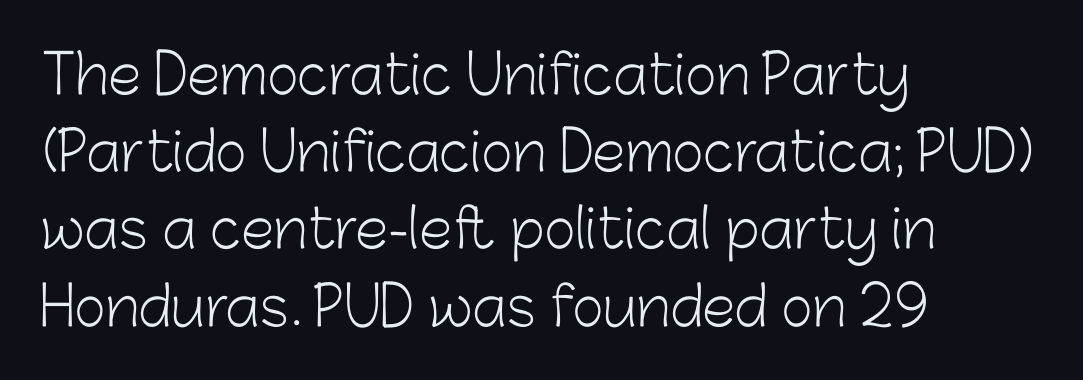
Q: Is the text bold? A: No.
Q: Is the text italic (slanted)? A: No, it is upright.
Q: Is the typeface a serif or a sans-serif typeface? A: Sans-serif.
Q: Is the text underlined? A: No.
Q: How is the paragraph aligned? A: Left-aligned.
Q: Is the spacing between letters normal or unusually wide? A: Normal.
Q: Is the spacing between lines tight, normal or loose? A: Normal.
Q: Width (condensed, normal, or wide)? A: Normal.
Q: Stroke contrast? A: Low.
Q: x-height? A: Medium.
Q: Monospaced? A: No.
